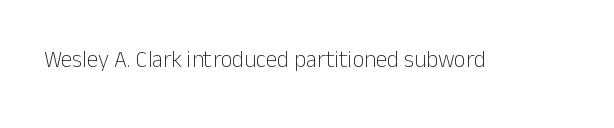
Q: Is the text bold? A: No.
Q: Is the text italic (slanted)? A: No, it is upright.
Q: Is the text underlined? A: No.
Q: Is the spacing between letters normal or unusually wide? A: Normal.
